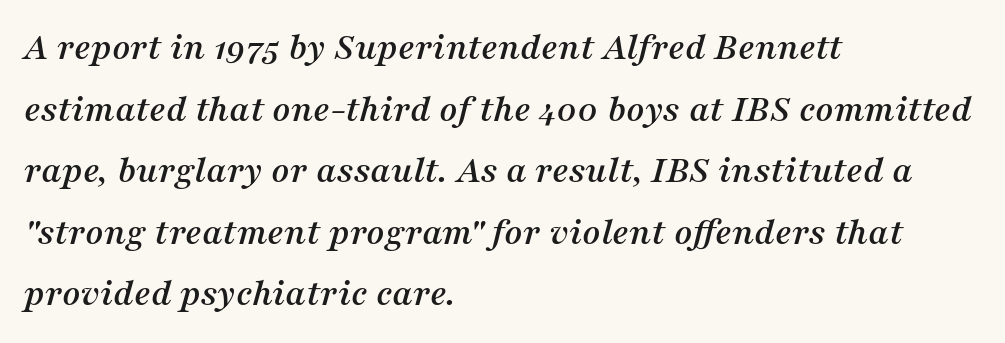
Q: Is the text italic (slanted)? A: Yes, it leans right by about 16 degrees.
Q: Is the typeface a serif or a sans-serif typeface? A: Serif.
Q: Is the text underlined? A: No.
Q: How is the paragraph aligned? A: Left-aligned.
Q: Is the spacing between letters normal or unusually wide? A: Normal.
Q: Is the spacing between lines tight, normal or loose? A: Normal.
Q: Width (condensed, normal, or wide)? A: Normal.
Q: Stroke contrast? A: Medium.
Q: x-height? A: Medium.
Q: Monospaced? A: No.
